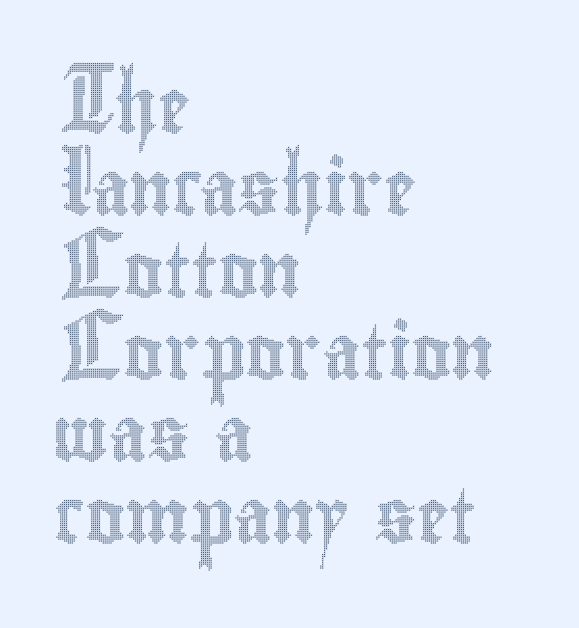
{"italic": "no", "width": "condensed", "x_height": "small", "monospaced": "no", "underline": "no", "align": "left", "line_spacing": "normal", "line_spacing_ratio": 1.52, "letter_spacing": "normal", "letter_spacing_em": 0.0, "glyph_px": 54}
